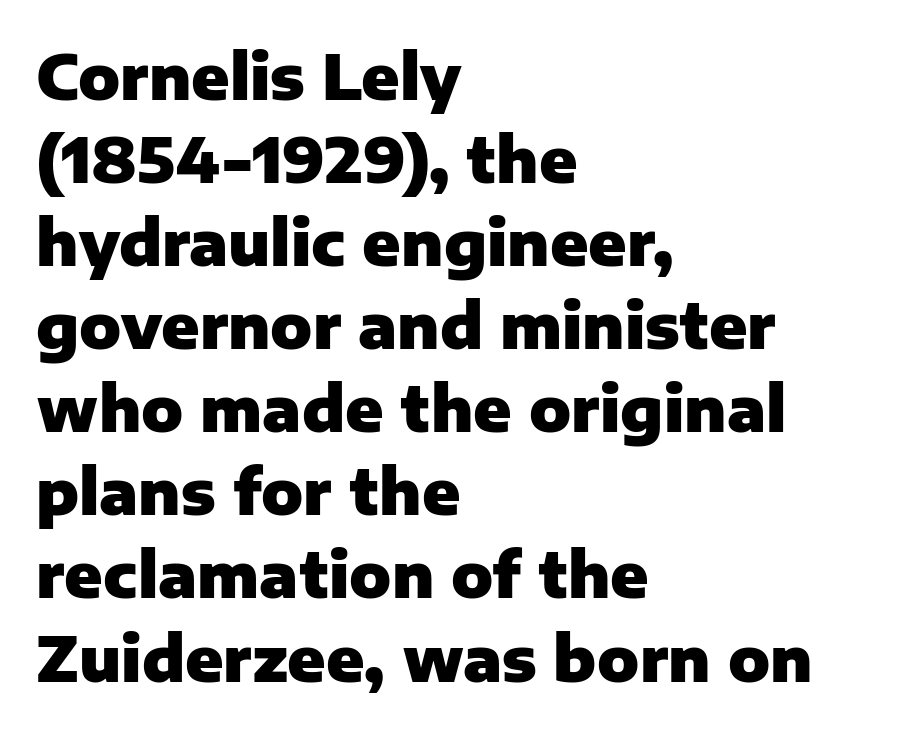
Q: Is the text bold? A: Yes.
Q: Is the text italic (slanted)? A: No, it is upright.
Q: Is the typeface a serif or a sans-serif typeface? A: Sans-serif.
Q: Is the text underlined? A: No.
Q: How is the paragraph aligned? A: Left-aligned.
Q: Is the spacing between letters normal or unusually wide? A: Normal.
Q: Is the spacing between lines tight, normal or loose? A: Normal.
Q: Width (condensed, normal, or wide)? A: Normal.
Q: Stroke contrast? A: Low.
Q: x-height? A: Medium.
Q: Monospaced? A: No.
